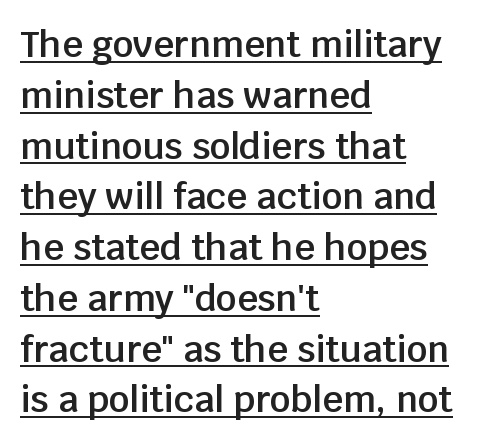
The image shows 36 px semibold sans-serif type, upright; set left-aligned, normal line spacing (1.41x), normal letter spacing, underlined; low stroke contrast and a large x-height.
